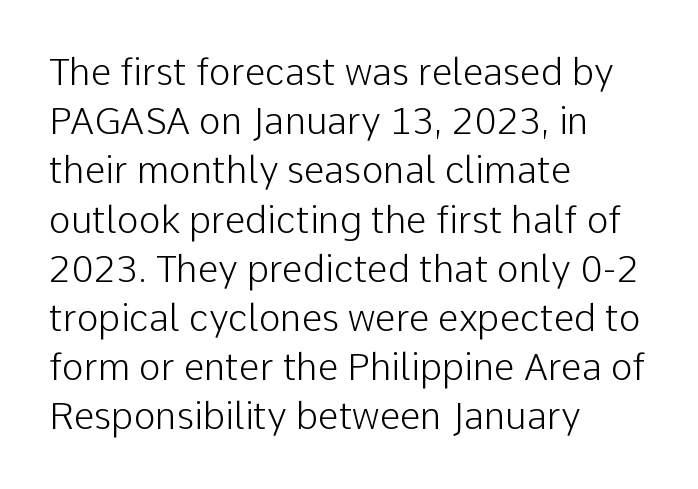
{"serif": "no", "italic": "no", "bold": "no", "weight": "light", "width": "normal", "stroke_contrast": "low", "x_height": "medium", "monospaced": "no", "underline": "no", "align": "left", "line_spacing": "normal", "line_spacing_ratio": 1.33, "letter_spacing": "normal", "letter_spacing_em": 0.0, "glyph_px": 37}
